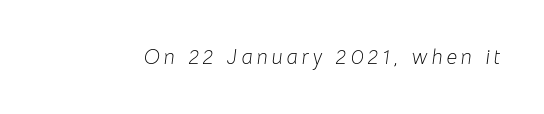
{"italic": "yes", "lean": "right", "slant_degrees": 8, "bold": "no", "underline": "no", "glyph_px": 21}
